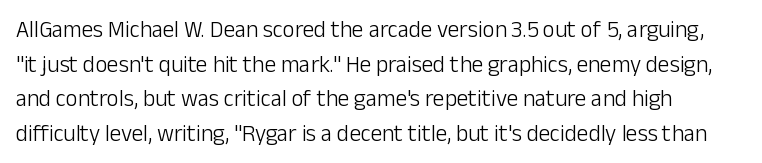
{"italic": "no", "bold": "no", "underline": "no", "align": "left", "line_spacing": "normal", "line_spacing_ratio": 1.51, "letter_spacing": "normal", "letter_spacing_em": 0.0, "glyph_px": 23}
